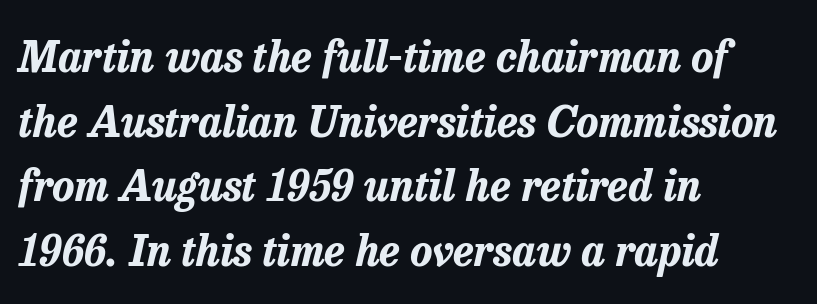
The image shows 42 px bold type, italic (leaning right); set left-aligned, normal line spacing (1.54x), normal letter spacing, not underlined; low stroke contrast and a medium x-height.
